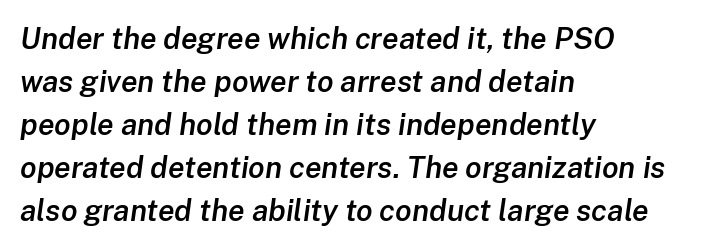
Note the varied advance widths — an 'i' is clearly narrower than an 'm'. Underlining? Definitely not there. The horizontal fit of the characters is conventional and even. Normally led — the rows are evenly, conventionally spaced.
